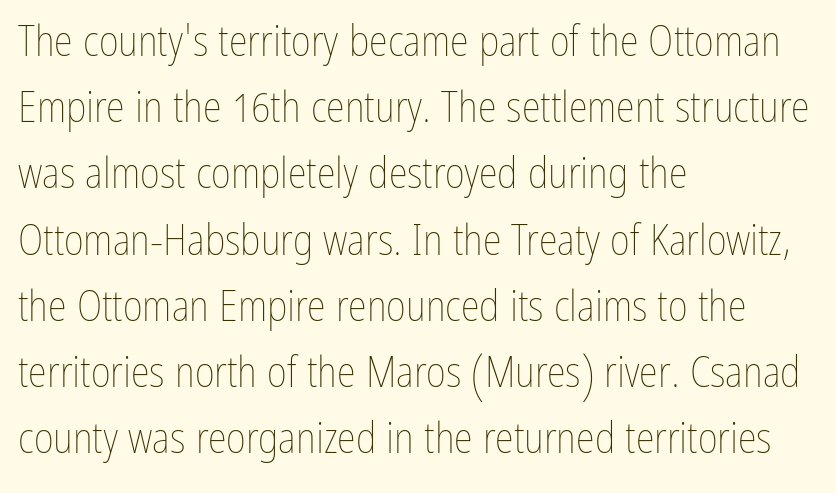
The image shows 43 px thin, condensed type, upright; set left-aligned, normal line spacing (1.54x), normal letter spacing, not underlined; low stroke contrast and a medium x-height.
